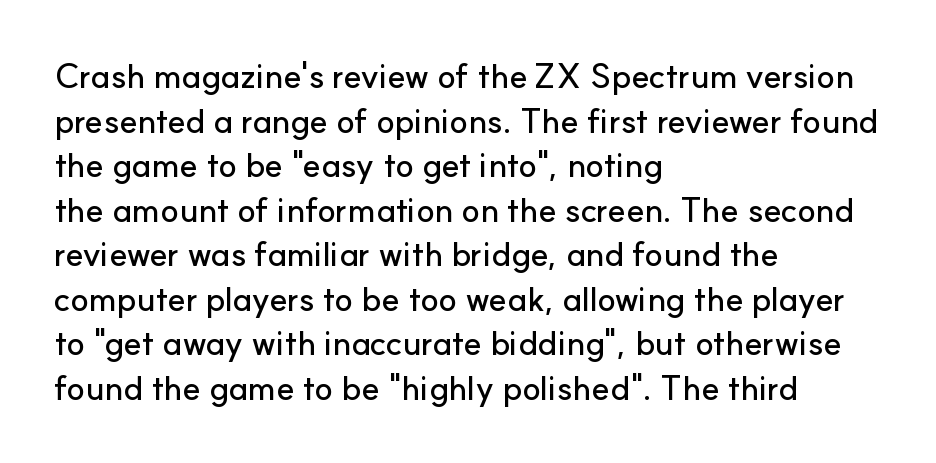
This rendering features lettering with no underline. The text block is weighted toward the left margin, trailing off unevenly rightward. The letters stand upright; this is a roman face. Glyph-to-glyph distance matches everyday printed text.
